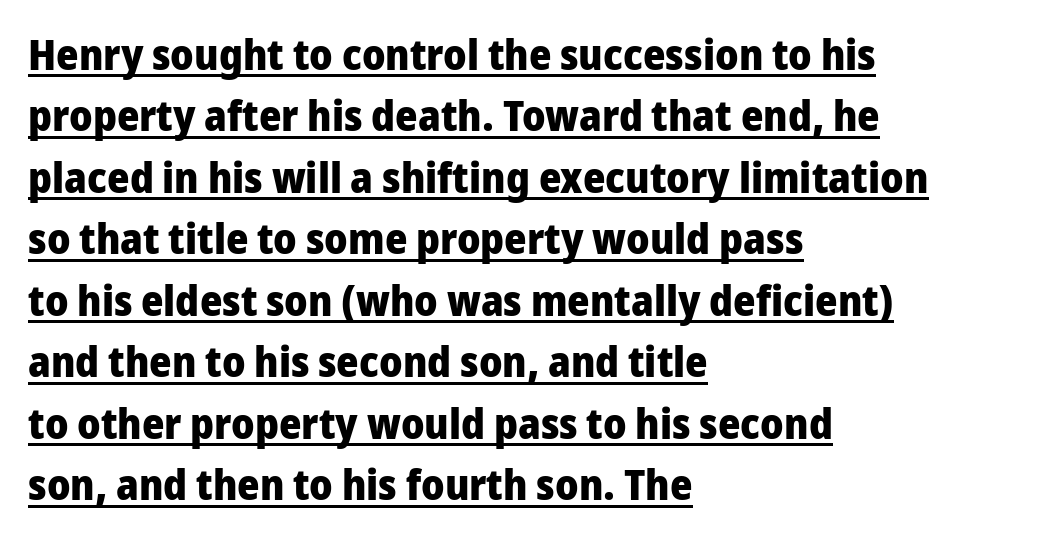
{"serif": "no", "italic": "no", "bold": "yes", "weight": "heavy", "width": "normal", "stroke_contrast": "low", "x_height": "medium", "monospaced": "no", "underline": "yes", "align": "left", "line_spacing": "normal", "line_spacing_ratio": 1.43, "letter_spacing": "normal", "letter_spacing_em": 0.0, "glyph_px": 43}
